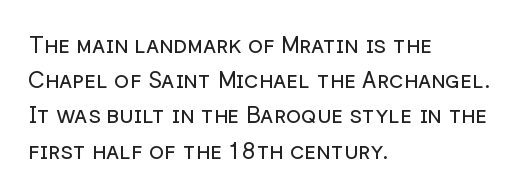
Q: Is the text bold? A: No.
Q: Is the text italic (slanted)? A: No, it is upright.
Q: Is the text underlined? A: No.
Q: How is the paragraph aligned? A: Left-aligned.
Q: Is the spacing between letters normal or unusually wide? A: Normal.
Q: Is the spacing between lines tight, normal or loose? A: Normal.
